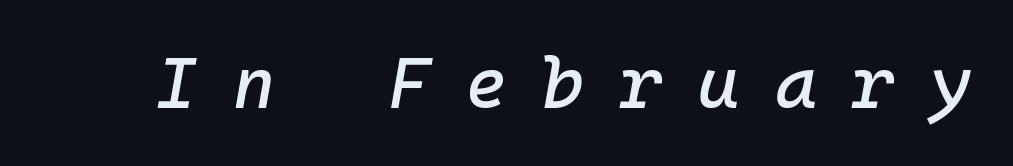
{"italic": "yes", "lean": "right", "slant_degrees": 10, "width": "normal", "stroke_contrast": "low", "x_height": "medium", "monospaced": "yes", "underline": "no", "letter_spacing": "wide", "letter_spacing_em": 0.49, "glyph_px": 72}
